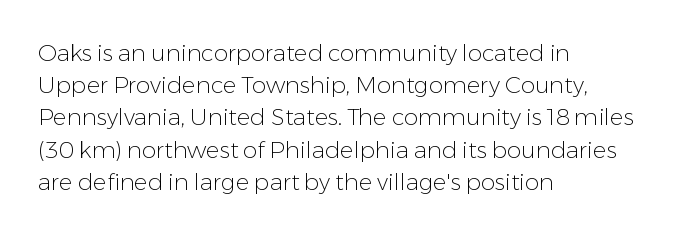
Q: Is the text bold? A: No.
Q: Is the text italic (slanted)? A: No, it is upright.
Q: Is the text underlined? A: No.
Q: How is the paragraph aligned? A: Left-aligned.
Q: Is the spacing between letters normal or unusually wide? A: Normal.
Q: Is the spacing between lines tight, normal or loose? A: Normal.
